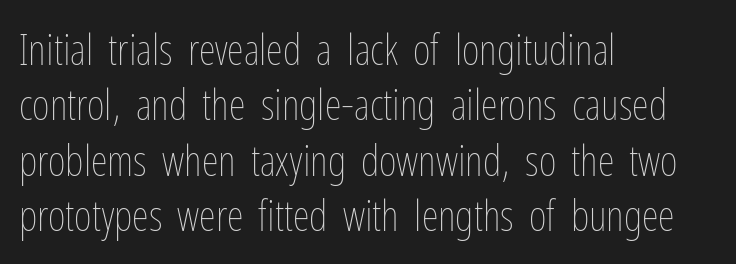
The lettering holds an erect, upright posture throughout. Beneath every word, the page is bare. The lines sit at an ordinary, default distance from one another. There is no visible air inserted between adjacent glyphs. The passage shown is not bold in any degree. These lines are rendered in a variable-pitch font.
